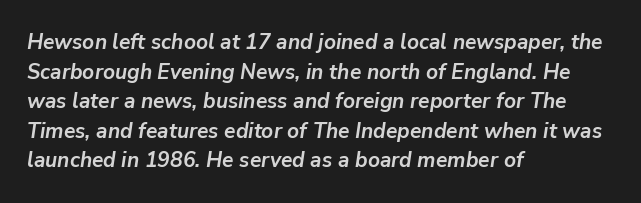
{"italic": "yes", "lean": "right", "slant_degrees": 9, "bold": "yes", "underline": "no", "align": "left", "line_spacing": "normal", "line_spacing_ratio": 1.41, "letter_spacing": "normal", "letter_spacing_em": 0.0, "glyph_px": 21}
